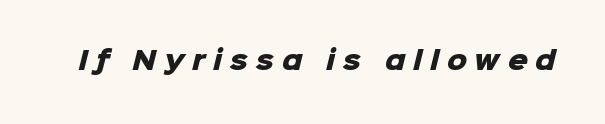
The image shows 25 px bold type; set unusually wide letter spacing (+0.31 em), not underlined.
